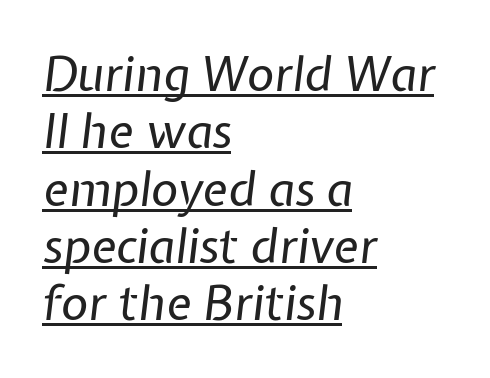
A classic flush-left, rag-right setting is used for this passage. The lettering tilts uniformly, giving the passage an italic look. The rendering uses the underline text-decoration. Words appear dense and cohesive because spacing is normal. Bold? No — there's no thickening of the strokes.
